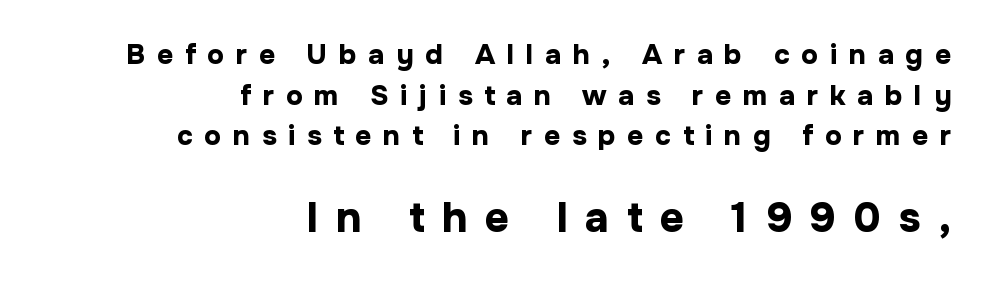
Q: Is the text bold? A: Yes.
Q: Is the text italic (slanted)? A: No, it is upright.
Q: Is the typeface a serif or a sans-serif typeface? A: Sans-serif.
Q: Is the text underlined? A: No.
Q: How is the paragraph aligned? A: Right-aligned.
Q: Is the spacing between letters normal or unusually wide? A: Unusually wide.
Q: Is the spacing between lines tight, normal or loose? A: Normal.
Q: Which block of text is set in a larger size, the first (top) or the second (bottom)? A: The second (bottom) one.
Q: Width (condensed, normal, or wide)? A: Normal.
Q: Stroke contrast? A: Low.
Q: x-height? A: Medium.
Q: Monospaced? A: No.
